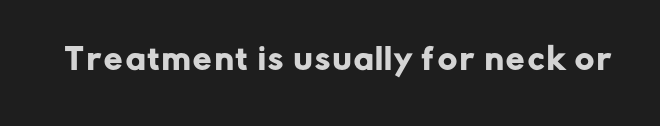
{"serif": "no", "italic": "no", "width": "normal", "stroke_contrast": "low", "x_height": "medium", "monospaced": "no", "underline": "no", "glyph_px": 29}
